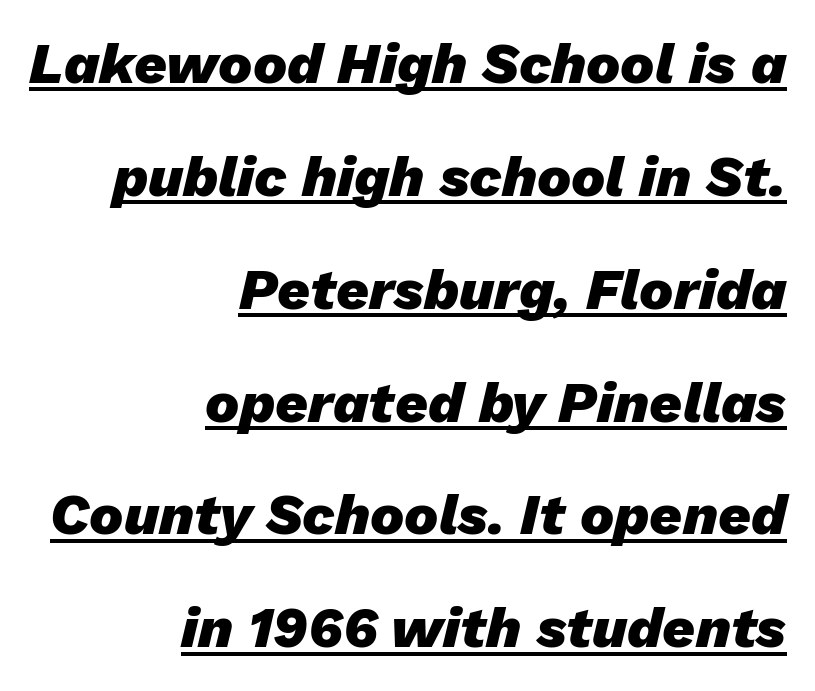
Q: Is the text bold? A: Yes.
Q: Is the text italic (slanted)? A: Yes, it leans right by about 13 degrees.
Q: Is the text underlined? A: Yes.
Q: How is the paragraph aligned? A: Right-aligned.
Q: Is the spacing between letters normal or unusually wide? A: Normal.
Q: Is the spacing between lines tight, normal or loose? A: Loose.
Q: Width (condensed, normal, or wide)? A: Normal.
Q: Stroke contrast? A: Low.
Q: x-height? A: Medium.
Q: Monospaced? A: No.
